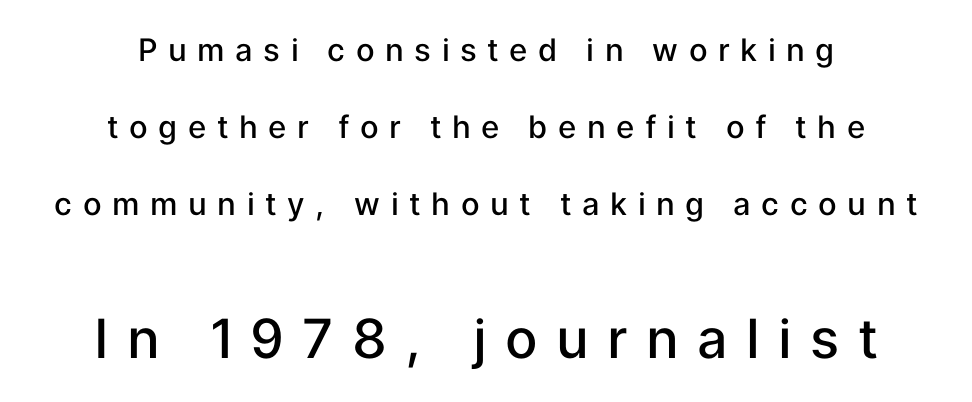
The image shows 54 px semibold sans-serif type, upright; set centered, loose line spacing (2.49x), unusually wide letter spacing (+0.34 em), not underlined; the second (bottom) block is 1.74x larger; low stroke contrast and a medium x-height.
